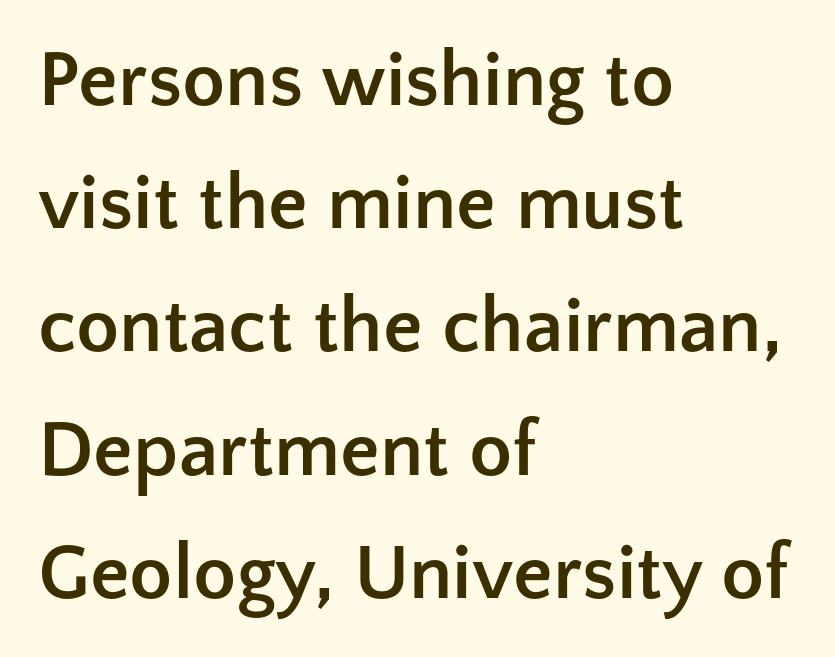
The lines are quadded left. Is this a fixed-width face? No — the glyphs have proportional, varying widths. Notice how descenders clear the ascenders below comfortably — that's standard leading. There is no visible air inserted between adjacent glyphs. A full-strength bold gives these letters their thick strokes.
